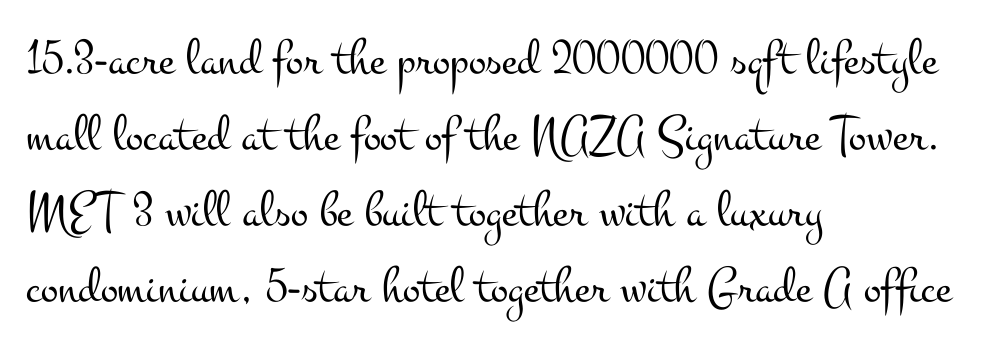
{"serif": "yes", "bold": "no", "weight": "light", "width": "wide", "stroke_contrast": "medium", "x_height": "small", "monospaced": "no", "underline": "no", "align": "left", "line_spacing": "normal", "line_spacing_ratio": 1.46, "letter_spacing": "normal", "letter_spacing_em": 0.0, "glyph_px": 52}
